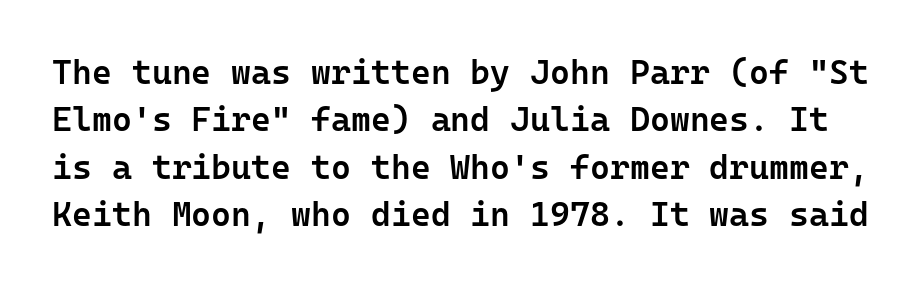
Q: Is the text bold? A: Semi-bold.
Q: Is the text italic (slanted)? A: No, it is upright.
Q: Is the typeface a serif or a sans-serif typeface? A: Sans-serif.
Q: Is the text underlined? A: No.
Q: Is the spacing between letters normal or unusually wide? A: Normal.
Q: Is the spacing between lines tight, normal or loose? A: Normal.
Q: Width (condensed, normal, or wide)? A: Normal.
Q: Stroke contrast? A: Low.
Q: x-height? A: Medium.
Q: Monospaced? A: Yes.
